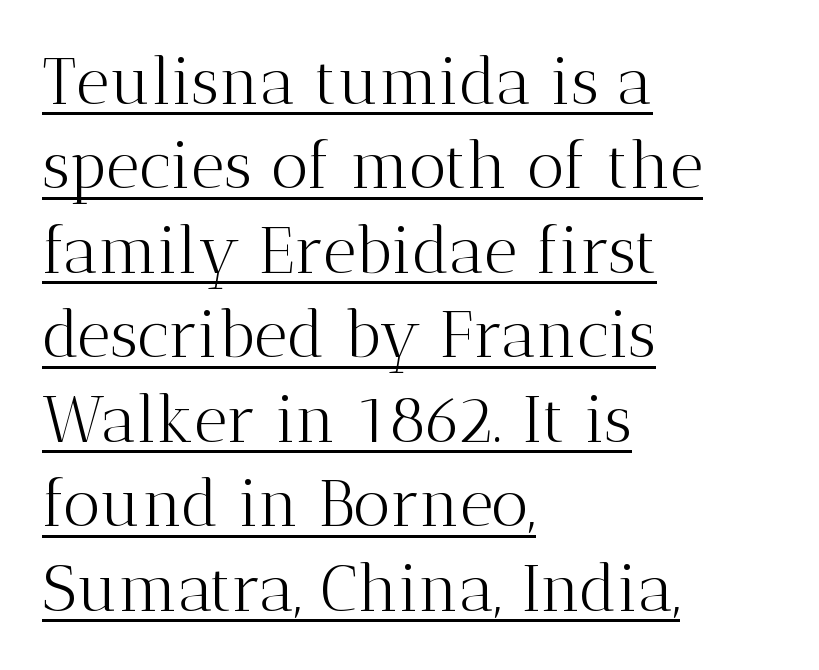
{"serif": "yes", "italic": "no", "bold": "no", "weight": "light", "width": "normal", "stroke_contrast": "medium", "x_height": "medium", "monospaced": "no", "underline": "yes", "align": "left", "line_spacing": "normal", "line_spacing_ratio": 1.3, "letter_spacing": "normal", "letter_spacing_em": 0.0, "glyph_px": 65}
